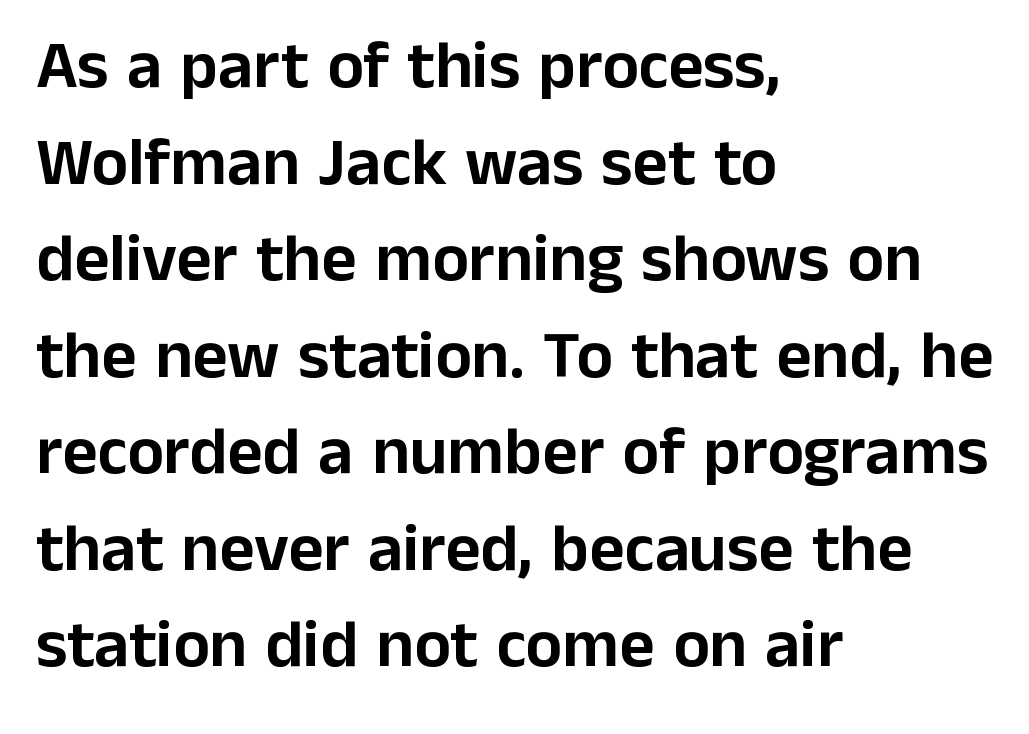
Decoration check: the copy has no underline. The rows are spaced the way most documents space them. Upright lettering throughout. These lines stack with their left ends in a neat column. Letterform terminals end flat and unadorned throughout the passage.
